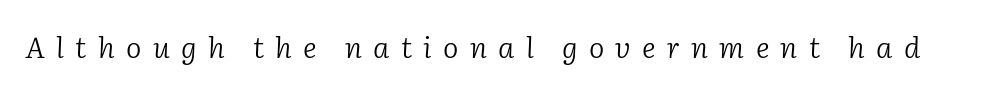
{"serif": "yes", "italic": "yes", "lean": "right", "slant_degrees": 2, "bold": "no", "weight": "light", "width": "normal", "stroke_contrast": "low", "x_height": "medium", "monospaced": "no", "underline": "no", "letter_spacing": "wide", "letter_spacing_em": 0.39, "glyph_px": 29}
